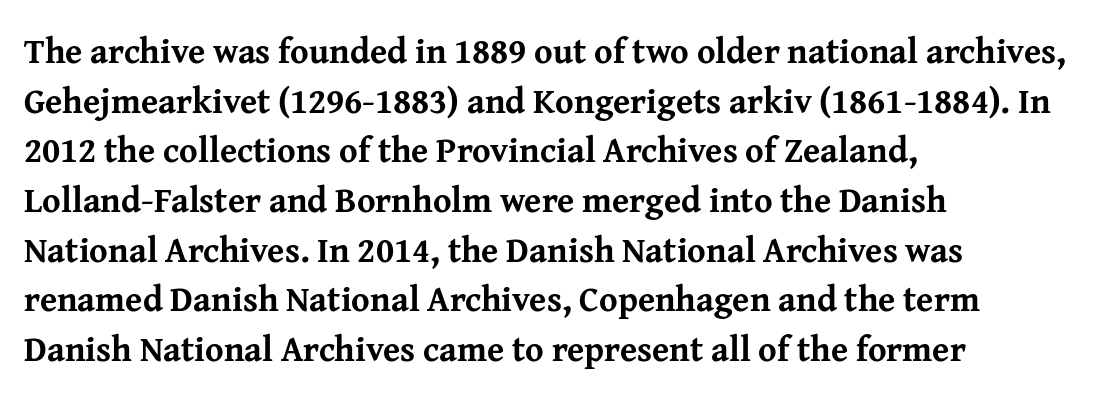
Small tapered or slab feet sit at the stroke ends, so this counts as serif. The zone under the glyphs is completely vacant. The rendering uses natural spacing where letterforms have individual widths. The paragraph has a hard left edge and a soft right edge. Standard letterfit; no display-style spreading of the glyphs. Do the letters lean? They stand straight.
